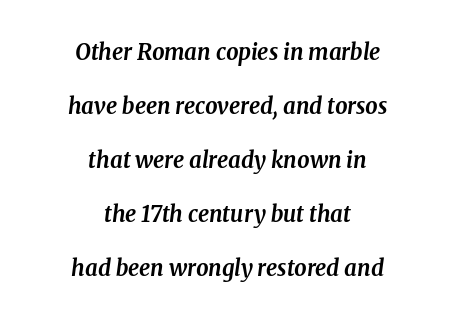
These lines carry a lot of weight — the face is fully bold. Tracking here is standard; glyphs follow each other at the usual distance. The paragraph shown floats in the horizontal middle. Quick note: interline space is abundant. The strip under each line holds only bare page.
